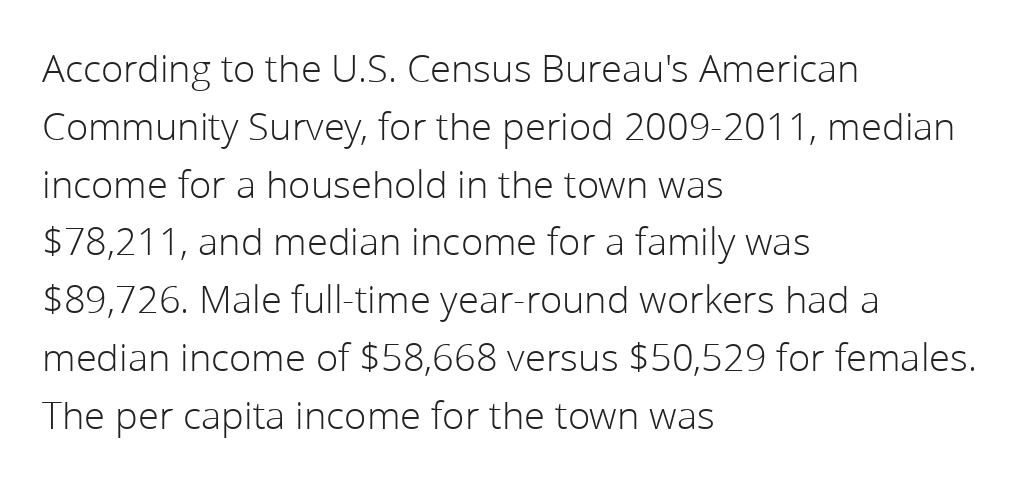
{"serif": "no", "italic": "no", "bold": "no", "weight": "light", "width": "normal", "stroke_contrast": "low", "x_height": "medium", "monospaced": "no", "underline": "no", "align": "left", "line_spacing": "normal", "line_spacing_ratio": 1.52, "letter_spacing": "normal", "letter_spacing_em": 0.0, "glyph_px": 38}
